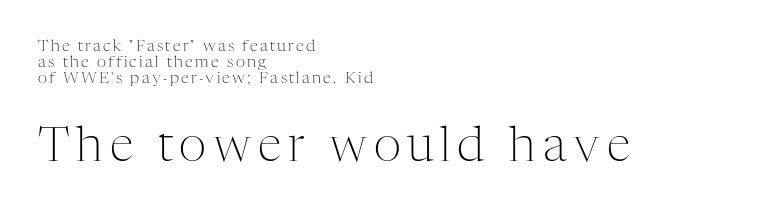
{"serif": "yes", "italic": "no", "bold": "no", "weight": "light", "width": "normal", "stroke_contrast": "medium", "x_height": "medium", "monospaced": "no", "underline": "no", "align": "left", "line_spacing": "tight", "line_spacing_ratio": 0.99, "larger_block": "second", "size_ratio": 3.0, "glyph_px": 48}
